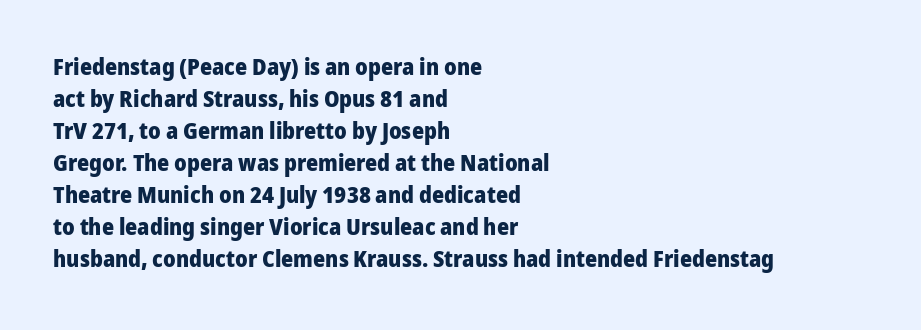
The image shows 23 px bold type, upright; set left-aligned, normal line spacing (1.39x), normal letter spacing, not underlined.
